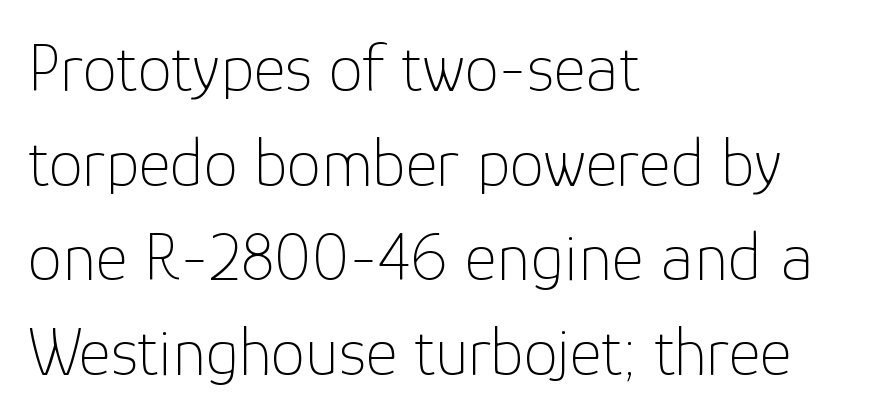
Q: Is the text bold? A: No.
Q: Is the text italic (slanted)? A: No, it is upright.
Q: Is the typeface a serif or a sans-serif typeface? A: Sans-serif.
Q: Is the text underlined? A: No.
Q: How is the paragraph aligned? A: Left-aligned.
Q: Is the spacing between letters normal or unusually wide? A: Normal.
Q: Is the spacing between lines tight, normal or loose? A: Normal.
Q: Width (condensed, normal, or wide)? A: Normal.
Q: Stroke contrast? A: Low.
Q: x-height? A: Medium.
Q: Monospaced? A: No.
